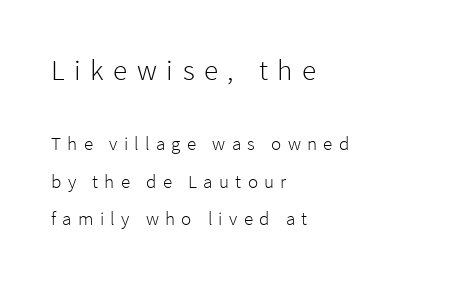
Q: Is the text bold? A: No.
Q: Is the text italic (slanted)? A: No, it is upright.
Q: Is the typeface a serif or a sans-serif typeface? A: Sans-serif.
Q: Is the text underlined? A: No.
Q: How is the paragraph aligned? A: Left-aligned.
Q: Is the spacing between letters normal or unusually wide? A: Unusually wide.
Q: Is the spacing between lines tight, normal or loose? A: Loose.
Q: Which block of text is set in a larger size, the first (top) or the second (bottom)? A: The first (top) one.
Q: Width (condensed, normal, or wide)? A: Normal.
Q: Stroke contrast? A: Low.
Q: x-height? A: Medium.
Q: Monospaced? A: No.
